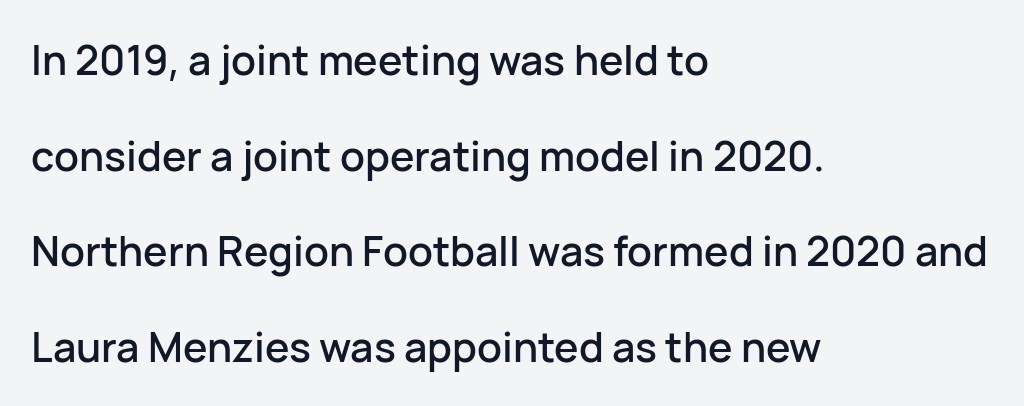
{"serif": "no", "italic": "no", "width": "normal", "stroke_contrast": "low", "x_height": "medium", "monospaced": "no", "underline": "no", "align": "left", "line_spacing": "loose", "line_spacing_ratio": 2.33, "letter_spacing": "normal", "letter_spacing_em": 0.0, "glyph_px": 41}
